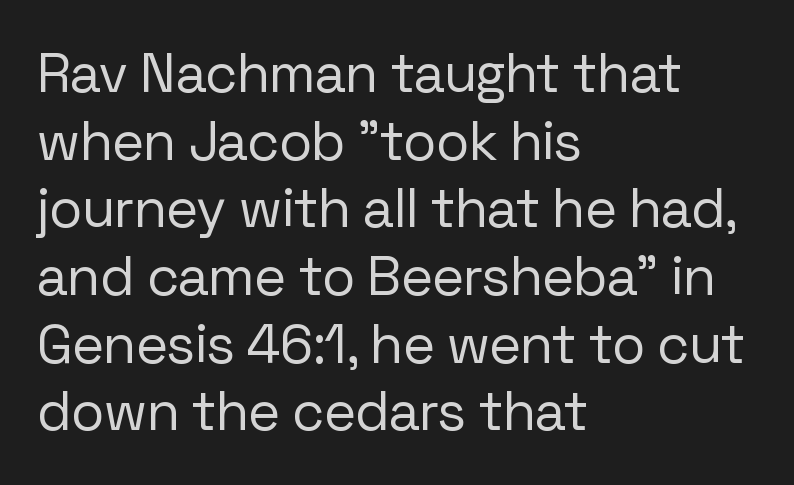
Q: Is the text bold? A: No.
Q: Is the text italic (slanted)? A: No, it is upright.
Q: Is the typeface a serif or a sans-serif typeface? A: Sans-serif.
Q: Is the text underlined? A: No.
Q: How is the paragraph aligned? A: Left-aligned.
Q: Is the spacing between letters normal or unusually wide? A: Normal.
Q: Width (condensed, normal, or wide)? A: Normal.
Q: Stroke contrast? A: Low.
Q: x-height? A: Medium.
Q: Monospaced? A: No.
